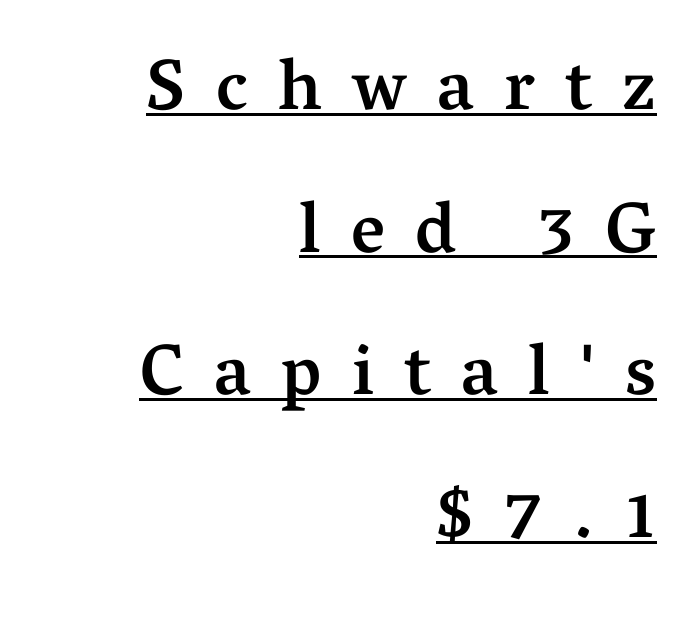
The image shows 72 px semibold serif type, upright; set right-aligned, loose line spacing (1.98x), unusually wide letter spacing (+0.42 em), underlined; medium stroke contrast and a medium x-height.
